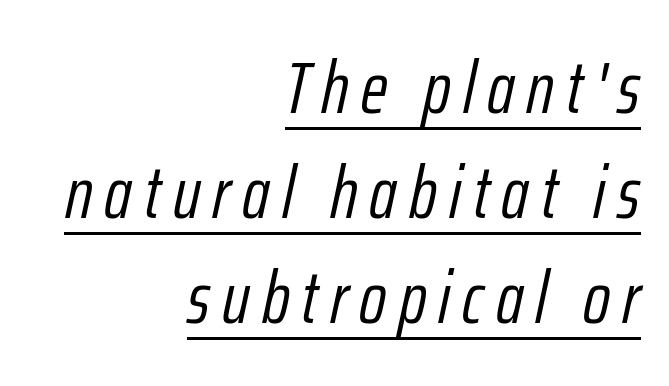
Honestly, the row spacing looks completely unremarkable. These glyphs show unthickened strokes, regular width or finer. A continuous stroke trails under the words, as in a hyperlink. This is oblique type, the kind used for emphasis or titles. Typeset ragged left — the right edge is the straight one. Proportional: the letters do not fall into vertical columns.
